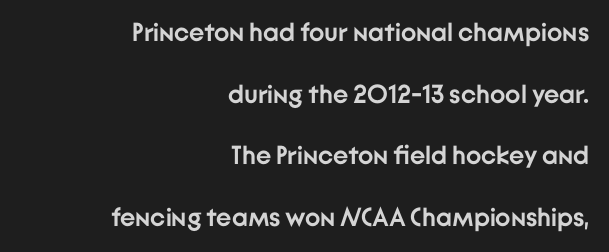
Q: Is the text bold? A: Yes.
Q: Is the text italic (slanted)? A: No, it is upright.
Q: Is the text underlined? A: No.
Q: How is the paragraph aligned? A: Right-aligned.
Q: Is the spacing between letters normal or unusually wide? A: Normal.
Q: Is the spacing between lines tight, normal or loose? A: Loose.
